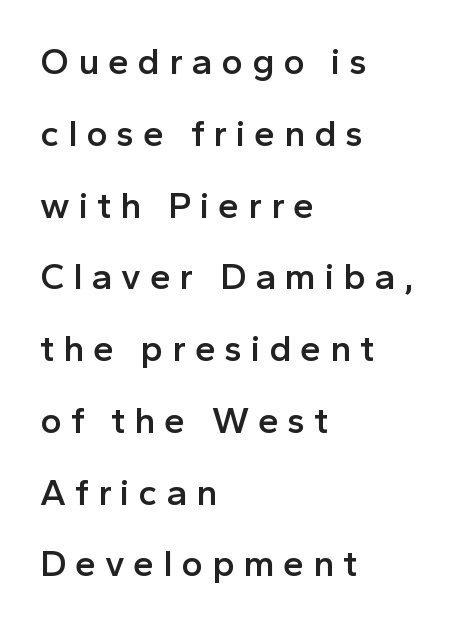
Upright lettering throughout. Summary of vertical rhythm: relaxed, with wide interline spacing. The passage shown has open, widely tracked lettering throughout. A bit beefed up — I'd call it semibold rather than bold.
